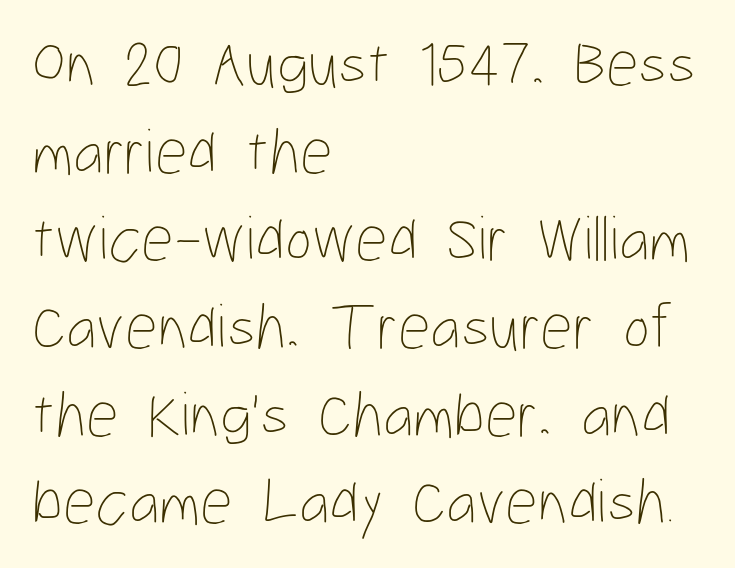
Q: Is the text bold? A: No.
Q: Is the text italic (slanted)? A: No, it is upright.
Q: Is the text underlined? A: No.
Q: How is the paragraph aligned? A: Left-aligned.
Q: Is the spacing between letters normal or unusually wide? A: Normal.
Q: Is the spacing between lines tight, normal or loose? A: Normal.
Q: Width (condensed, normal, or wide)? A: Condensed.
Q: Stroke contrast? A: Low.
Q: x-height? A: Medium.
Q: Monospaced? A: No.
